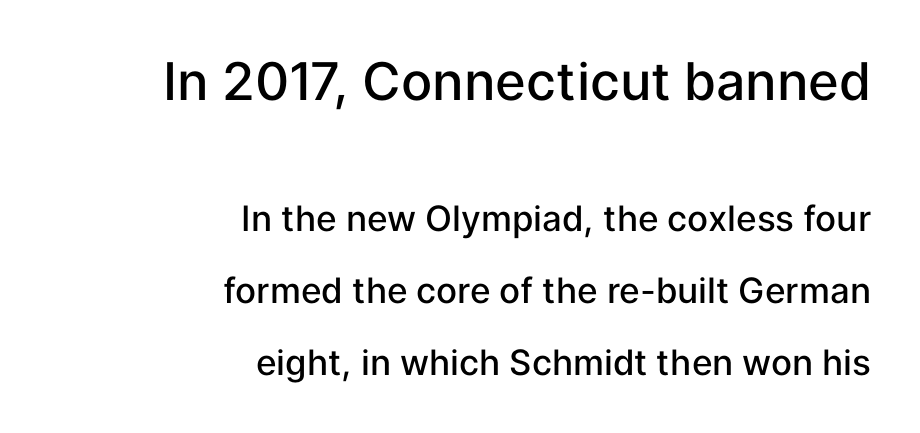
Q: Is the text bold? A: Semi-bold.
Q: Is the text italic (slanted)? A: No, it is upright.
Q: Is the typeface a serif or a sans-serif typeface? A: Sans-serif.
Q: Is the text underlined? A: No.
Q: How is the paragraph aligned? A: Right-aligned.
Q: Is the spacing between letters normal or unusually wide? A: Normal.
Q: Is the spacing between lines tight, normal or loose? A: Loose.
Q: Which block of text is set in a larger size, the first (top) or the second (bottom)? A: The first (top) one.
Q: Width (condensed, normal, or wide)? A: Normal.
Q: Stroke contrast? A: Low.
Q: x-height? A: Medium.
Q: Monospaced? A: No.
